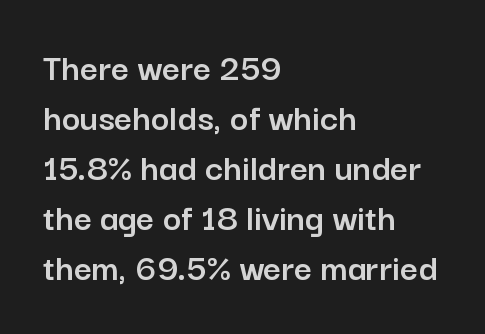
{"serif": "no", "italic": "no", "width": "normal", "stroke_contrast": "low", "x_height": "medium", "monospaced": "no", "underline": "no", "align": "left", "line_spacing": "normal", "line_spacing_ratio": 1.28, "letter_spacing": "normal", "letter_spacing_em": 0.0, "glyph_px": 39}
